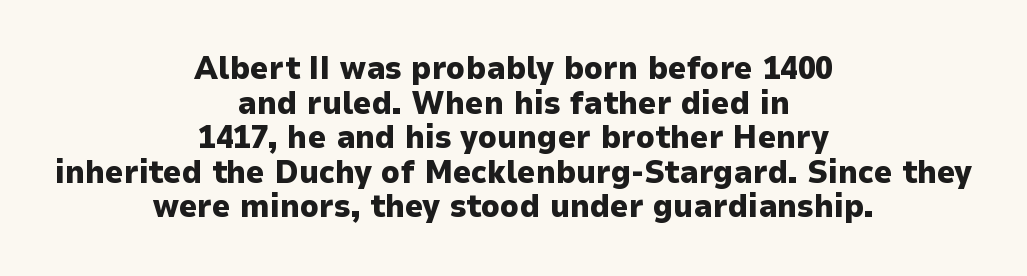
Teacher's note: observe the equal gaps on both sides — that is centered alignment. This is heavy type, rendered in bold. Inter-character spacing is left at the font's built-in metrics. The foot of each line stays bare and open. Proportional: the letters do not fall into vertical columns. Line spacing here is tight.
